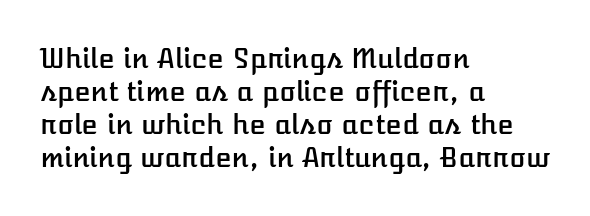
No extra tracking has been applied to these lines. Check the space under the baseline: it is left empty. The font's upright variant was chosen for this text. Casual observation: everything's shoved over to the left.
